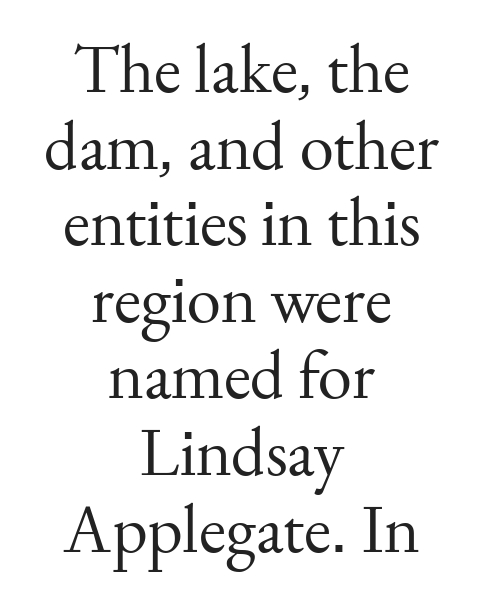
Q: Is the text bold? A: No.
Q: Is the text italic (slanted)? A: No, it is upright.
Q: Is the typeface a serif or a sans-serif typeface? A: Serif.
Q: Is the text underlined? A: No.
Q: How is the paragraph aligned? A: Centered.
Q: Is the spacing between letters normal or unusually wide? A: Normal.
Q: Is the spacing between lines tight, normal or loose? A: Tight.
Q: Width (condensed, normal, or wide)? A: Normal.
Q: Stroke contrast? A: Medium.
Q: x-height? A: Small.
Q: Monospaced? A: No.
